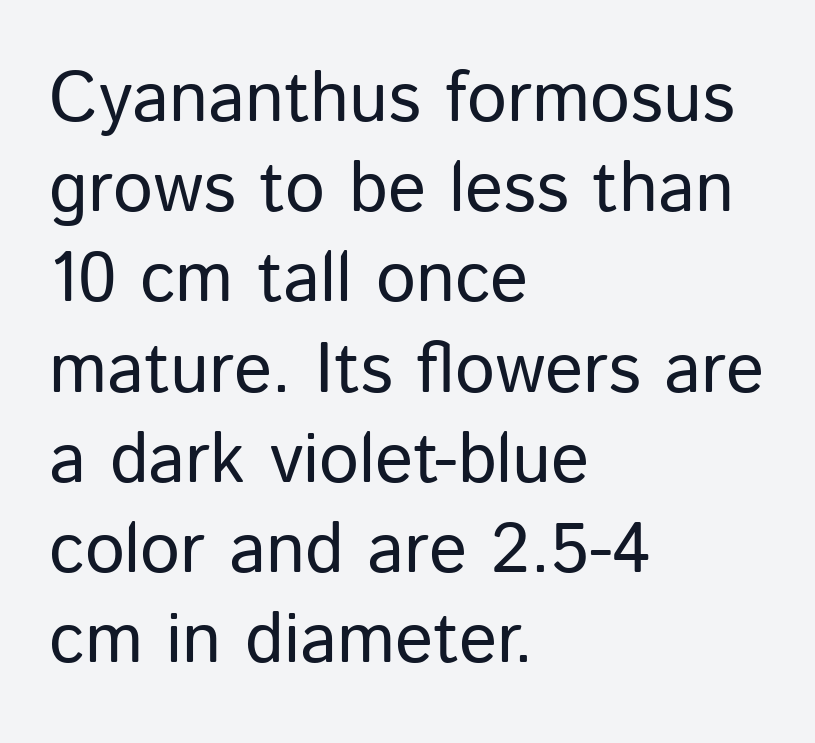
The image shows 71 px regular-weight sans-serif type, upright; set left-aligned, normal line spacing (1.27x), normal letter spacing, not underlined; low stroke contrast and a medium x-height.
